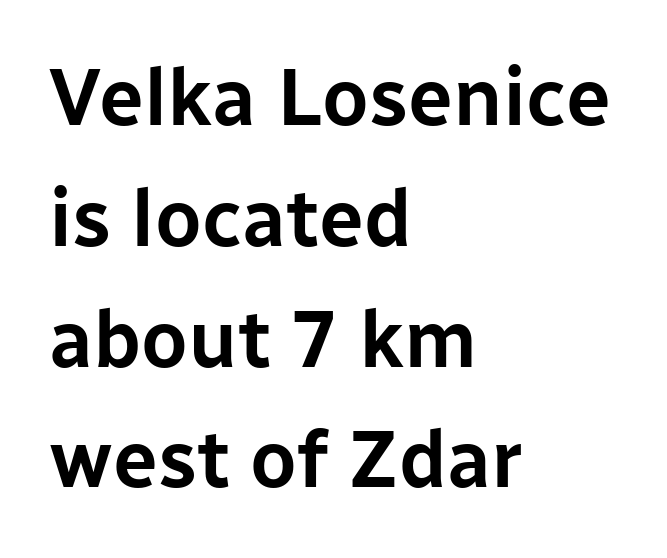
Q: Is the text italic (slanted)? A: No, it is upright.
Q: Is the typeface a serif or a sans-serif typeface? A: Sans-serif.
Q: Is the text underlined? A: No.
Q: How is the paragraph aligned? A: Left-aligned.
Q: Is the spacing between letters normal or unusually wide? A: Normal.
Q: Is the spacing between lines tight, normal or loose? A: Normal.
Q: Width (condensed, normal, or wide)? A: Normal.
Q: Stroke contrast? A: Low.
Q: x-height? A: Medium.
Q: Monospaced? A: No.
